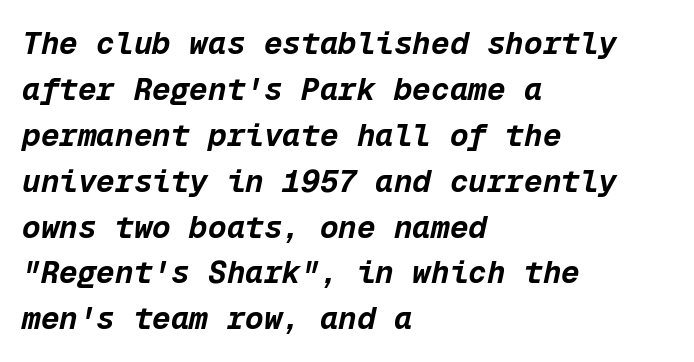
The image shows 31 px bold type, italic (leaning right), monospaced; set left-aligned, normal line spacing (1.48x), normal letter spacing, not underlined; low stroke contrast and a medium x-height.
